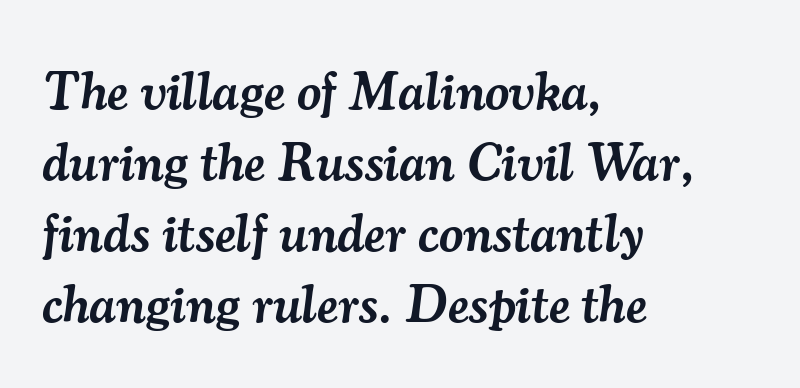
On the weight axis this lands at semibold, roughly 600. The leading is moderate, giving the passage an even texture. Looks like regular typesetting: each glyph gets only the width it needs. Typographically, this falls in the serif category. The letterforms sit shoulder to shoulder at normal distance.
